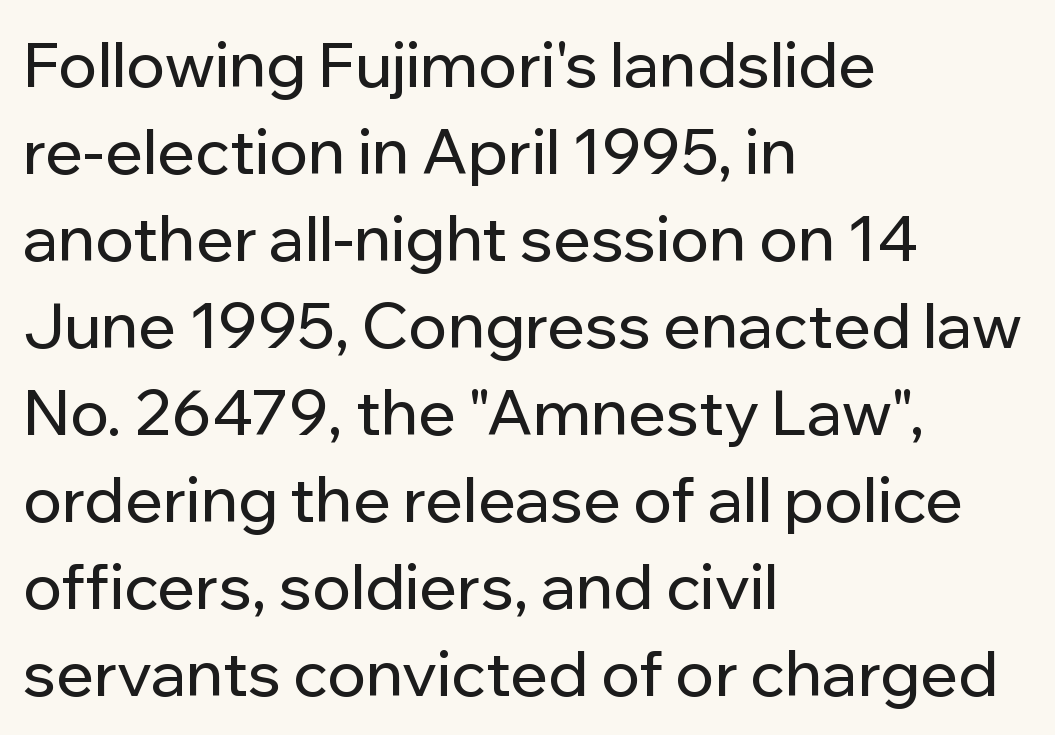
Q: Is the text italic (slanted)? A: No, it is upright.
Q: Is the typeface a serif or a sans-serif typeface? A: Sans-serif.
Q: Is the text underlined? A: No.
Q: How is the paragraph aligned? A: Left-aligned.
Q: Is the spacing between letters normal or unusually wide? A: Normal.
Q: Is the spacing between lines tight, normal or loose? A: Normal.
Q: Width (condensed, normal, or wide)? A: Normal.
Q: Stroke contrast? A: Low.
Q: x-height? A: Medium.
Q: Monospaced? A: No.
